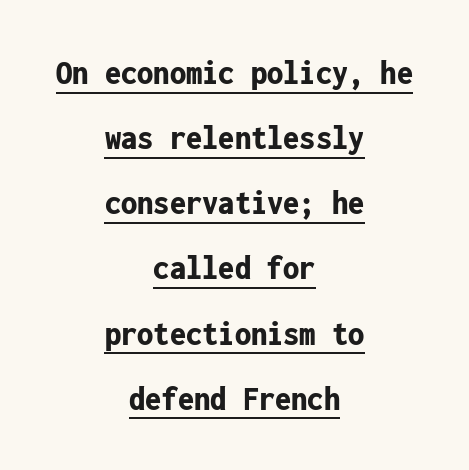
Q: Is the text bold? A: Yes.
Q: Is the text italic (slanted)? A: No, it is upright.
Q: Is the typeface a serif or a sans-serif typeface? A: Sans-serif.
Q: Is the text underlined? A: Yes.
Q: How is the paragraph aligned? A: Centered.
Q: Is the spacing between letters normal or unusually wide? A: Normal.
Q: Width (condensed, normal, or wide)? A: Condensed.
Q: Stroke contrast? A: Low.
Q: x-height? A: Medium.
Q: Monospaced? A: Yes.
